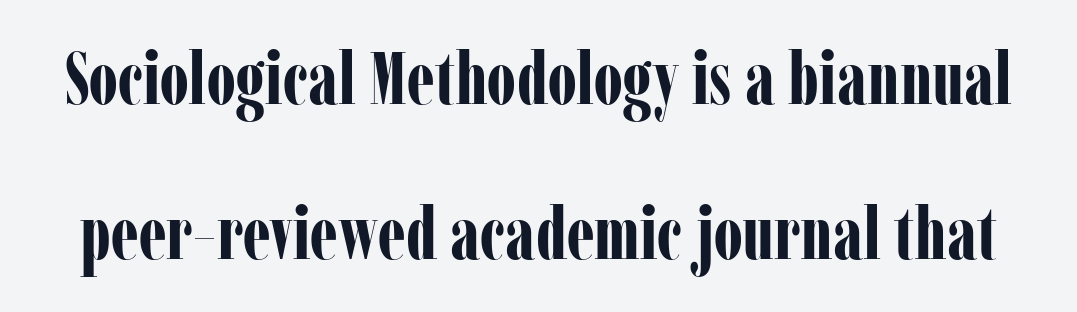
Q: Is the text bold? A: Yes.
Q: Is the text italic (slanted)? A: No, it is upright.
Q: Is the typeface a serif or a sans-serif typeface? A: Serif.
Q: Is the text underlined? A: No.
Q: Is the spacing between letters normal or unusually wide? A: Normal.
Q: Is the spacing between lines tight, normal or loose? A: Loose.
Q: Width (condensed, normal, or wide)? A: Condensed.
Q: Stroke contrast? A: Low.
Q: x-height? A: Medium.
Q: Monospaced? A: No.
